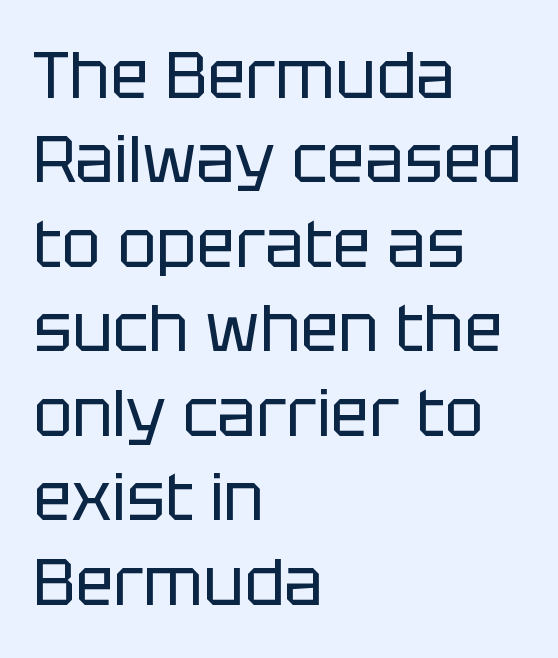
Q: Is the text bold? A: No.
Q: Is the text italic (slanted)? A: No, it is upright.
Q: Is the typeface a serif or a sans-serif typeface? A: Sans-serif.
Q: Is the text underlined? A: No.
Q: How is the paragraph aligned? A: Left-aligned.
Q: Is the spacing between letters normal or unusually wide? A: Normal.
Q: Is the spacing between lines tight, normal or loose? A: Normal.
Q: Width (condensed, normal, or wide)? A: Normal.
Q: Stroke contrast? A: Low.
Q: x-height? A: Large.
Q: Monospaced? A: No.
